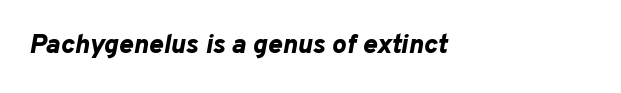
Teacher's note: observe the even left margin — that is flush-left alignment. The font is running at its bold setting. The letters are slanted; this is an italic face. Plain, unruled lines of type.
